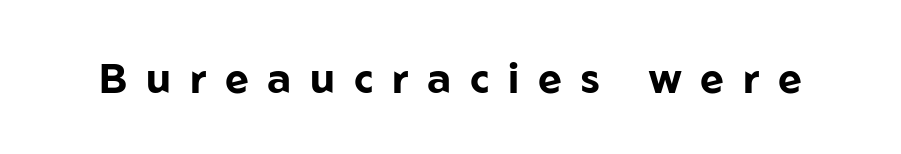
{"serif": "no", "italic": "no", "bold": "yes", "weight": "bold", "width": "normal", "stroke_contrast": "low", "x_height": "medium", "monospaced": "no", "underline": "no", "letter_spacing": "wide", "letter_spacing_em": 0.46, "glyph_px": 41}
